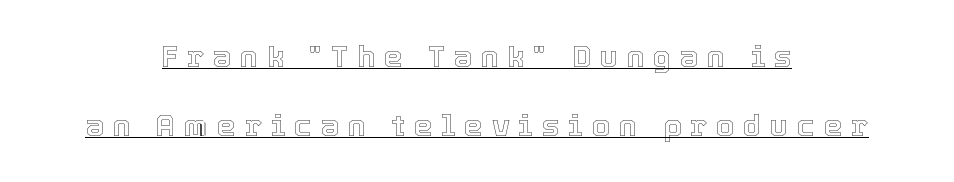
The image shows 30 px text type, upright; set centered, loose line spacing (2.29x), unusually wide letter spacing (+0.29 em), underlined; a medium x-height.
